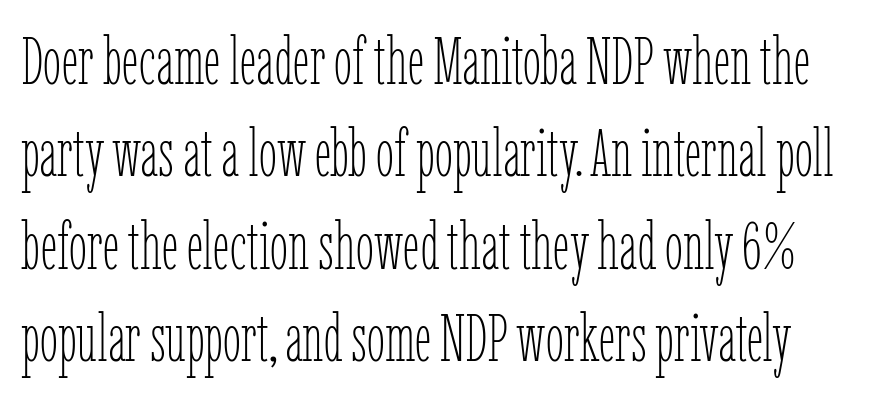
The image shows 66 px thin, condensed type, upright; set normal line spacing (1.4x), normal letter spacing, not underlined; low stroke contrast and a medium x-height.
